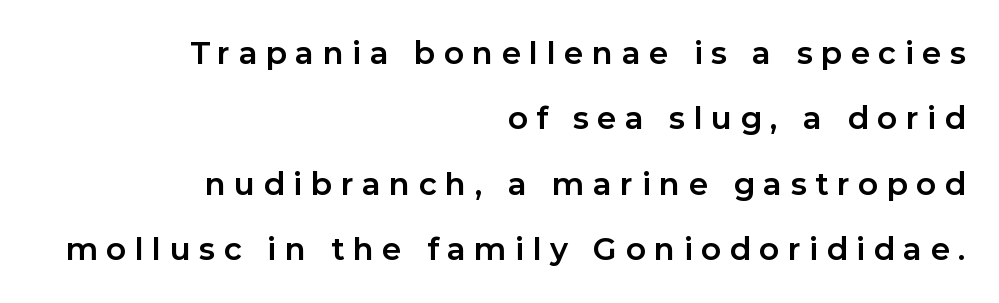
The image shows 31 px bold sans-serif type, upright; set right-aligned, loose line spacing (2.11x), unusually wide letter spacing (+0.27 em), not underlined; low stroke contrast and a medium x-height.
